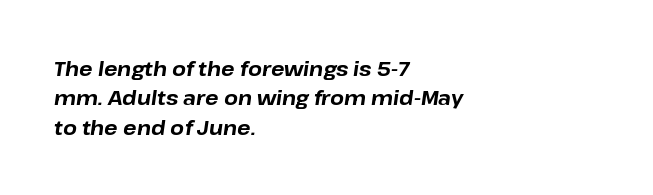
{"italic": "yes", "lean": "right", "slant_degrees": 8, "bold": "yes", "underline": "no", "align": "left", "line_spacing": "normal", "line_spacing_ratio": 1.47, "letter_spacing": "normal", "letter_spacing_em": 0.0, "glyph_px": 20}
